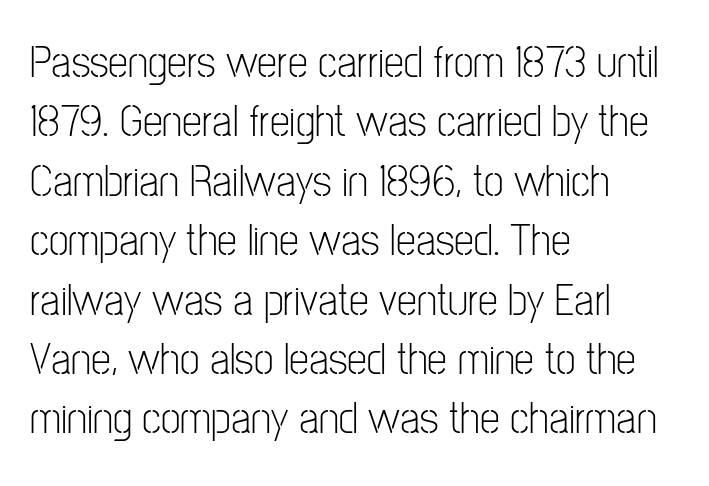
Q: Is the text bold? A: No.
Q: Is the text italic (slanted)? A: No, it is upright.
Q: Is the typeface a serif or a sans-serif typeface? A: Sans-serif.
Q: Is the text underlined? A: No.
Q: How is the paragraph aligned? A: Left-aligned.
Q: Is the spacing between letters normal or unusually wide? A: Normal.
Q: Is the spacing between lines tight, normal or loose? A: Normal.
Q: Width (condensed, normal, or wide)? A: Condensed.
Q: Stroke contrast? A: Low.
Q: x-height? A: Medium.
Q: Monospaced? A: No.
